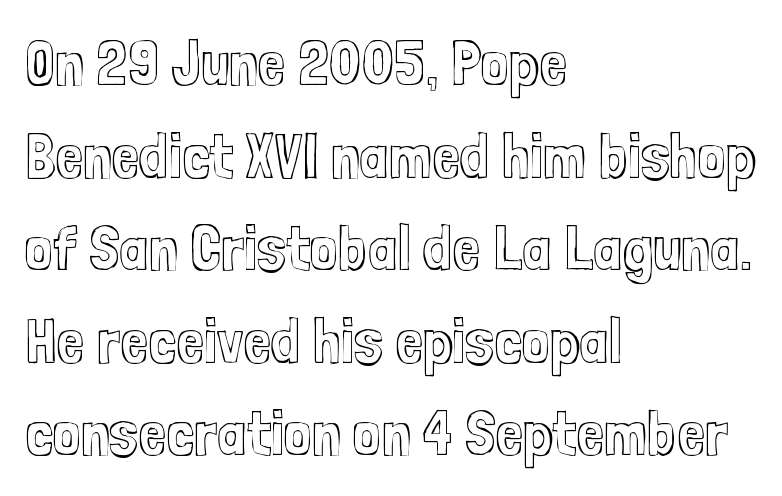
The designer left line spacing at the default. A classic flush-left, rag-right setting is used for this passage. Does the lettering tilt? It doesn't — this is upright. These lines are rendered in a variable-pitch font.
